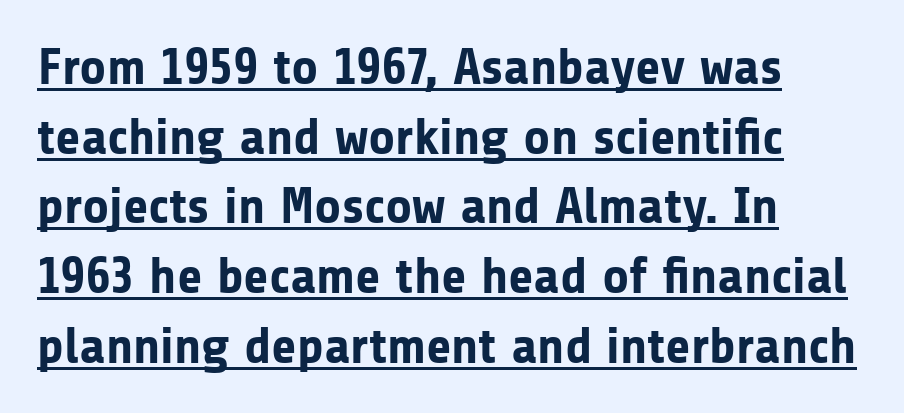
The image shows 52 px bold sans-serif type, upright; set left-aligned, normal line spacing (1.34x), normal letter spacing, underlined; low stroke contrast and a medium x-height.
